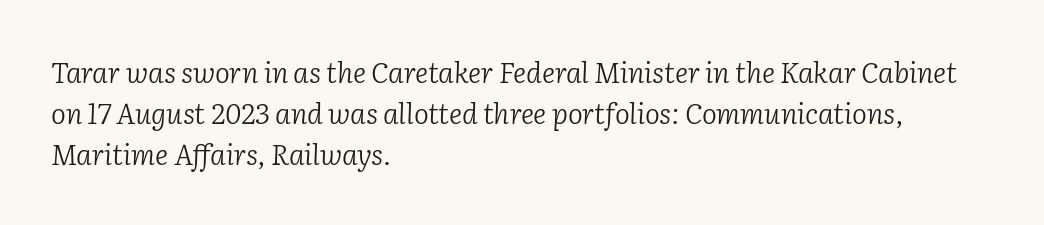
The image shows 28 px light serif type, italic (leaning right); set left-aligned, normal line spacing (1.47x), normal letter spacing, not underlined; low stroke contrast and a medium x-height.
